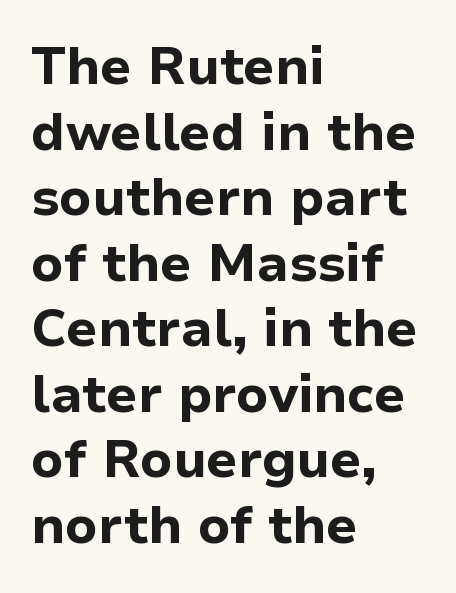
{"serif": "no", "italic": "no", "bold": "yes", "weight": "bold", "width": "normal", "stroke_contrast": "low", "x_height": "medium", "monospaced": "no", "underline": "no", "align": "left", "line_spacing": "normal", "line_spacing_ratio": 1.26, "letter_spacing": "normal", "letter_spacing_em": 0.0, "glyph_px": 52}
